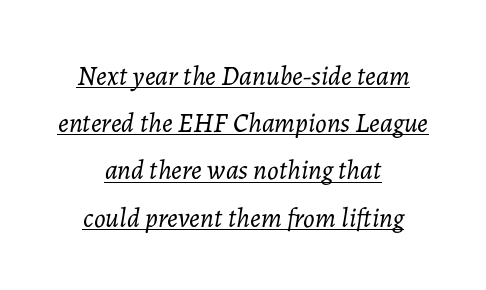
The image shows 27 px text type, italic (leaning right); set centered, line spacing 1.75x, normal letter spacing, underlined.
